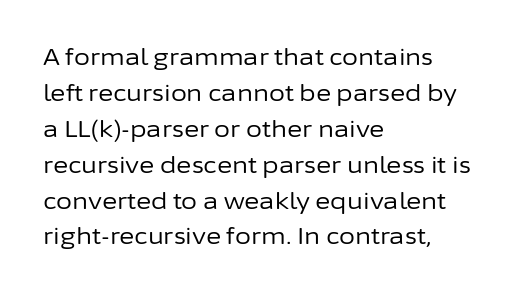
The foot of each line stays bare and open. It's the straight-up-and-down kind of type. The gaps between neighbouring characters are ordinary and unremarkable. A normal amount of white space separates one row of letters from the next. Typeset ragged right — the left edge is the straight one. Is the stroke heavy? The answer is a plain regular-or-lighter.
